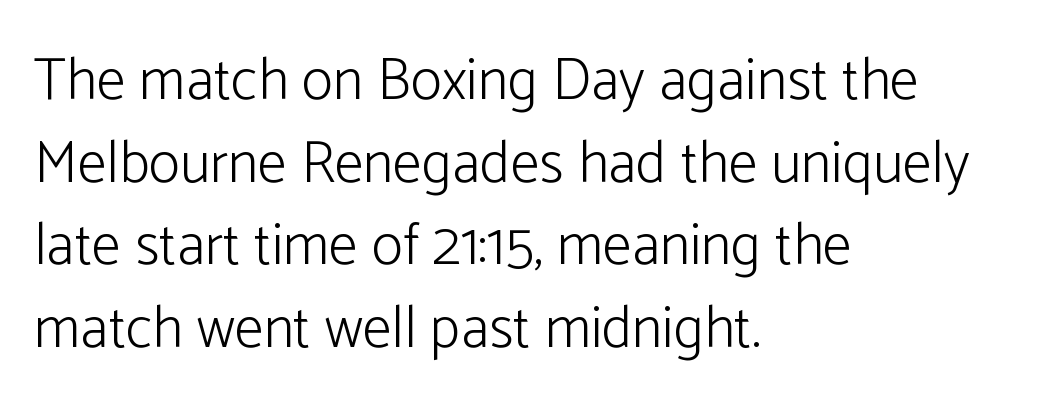
Q: Is the text bold? A: No.
Q: Is the text italic (slanted)? A: No, it is upright.
Q: Is the typeface a serif or a sans-serif typeface? A: Sans-serif.
Q: Is the text underlined? A: No.
Q: How is the paragraph aligned? A: Left-aligned.
Q: Is the spacing between letters normal or unusually wide? A: Normal.
Q: Is the spacing between lines tight, normal or loose? A: Normal.
Q: Width (condensed, normal, or wide)? A: Normal.
Q: Stroke contrast? A: Low.
Q: x-height? A: Medium.
Q: Monospaced? A: No.
